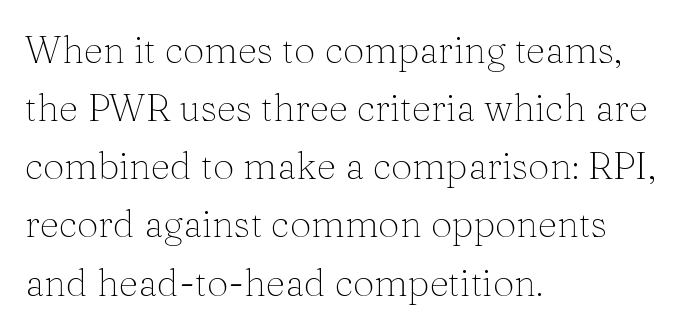
Q: Is the text bold? A: No.
Q: Is the text italic (slanted)? A: No, it is upright.
Q: Is the typeface a serif or a sans-serif typeface? A: Serif.
Q: Is the text underlined? A: No.
Q: How is the paragraph aligned? A: Left-aligned.
Q: Is the spacing between letters normal or unusually wide? A: Normal.
Q: Is the spacing between lines tight, normal or loose? A: Normal.
Q: Width (condensed, normal, or wide)? A: Normal.
Q: Stroke contrast? A: Medium.
Q: x-height? A: Medium.
Q: Monospaced? A: No.
